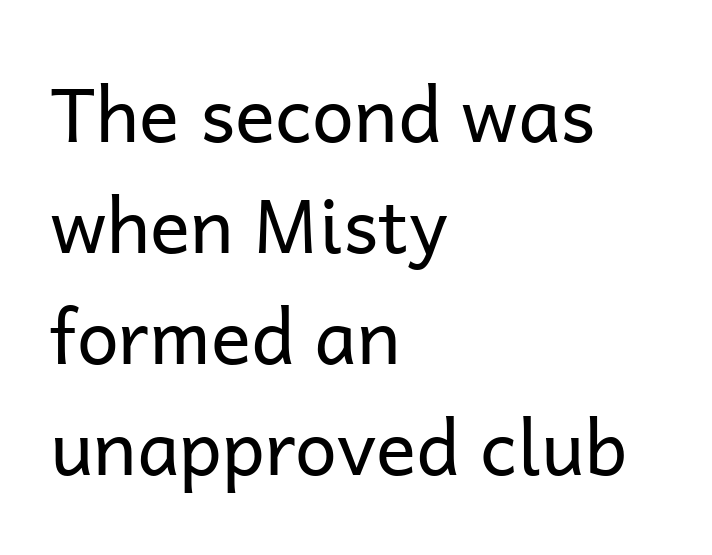
Q: Is the text bold? A: No.
Q: Is the text italic (slanted)? A: No, it is upright.
Q: Is the typeface a serif or a sans-serif typeface? A: Sans-serif.
Q: Is the text underlined? A: No.
Q: How is the paragraph aligned? A: Left-aligned.
Q: Is the spacing between letters normal or unusually wide? A: Normal.
Q: Is the spacing between lines tight, normal or loose? A: Normal.
Q: Width (condensed, normal, or wide)? A: Normal.
Q: Stroke contrast? A: Low.
Q: x-height? A: Medium.
Q: Monospaced? A: No.
